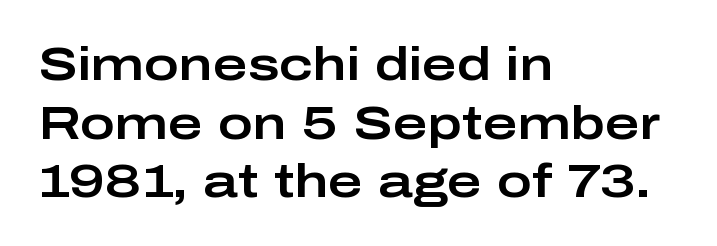
{"serif": "no", "italic": "no", "width": "wide", "stroke_contrast": "low", "x_height": "medium", "monospaced": "no", "underline": "no", "align": "left", "line_spacing": "normal", "line_spacing_ratio": 1.25, "letter_spacing": "normal", "letter_spacing_em": 0.0, "glyph_px": 47}
